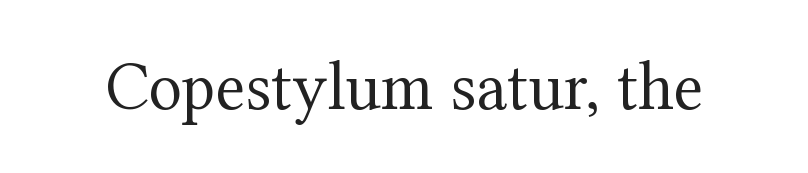
Q: Is the text bold? A: No.
Q: Is the text italic (slanted)? A: No, it is upright.
Q: Is the typeface a serif or a sans-serif typeface? A: Serif.
Q: Is the text underlined? A: No.
Q: Is the spacing between letters normal or unusually wide? A: Normal.
Q: Width (condensed, normal, or wide)? A: Normal.
Q: Stroke contrast? A: Medium.
Q: x-height? A: Medium.
Q: Monospaced? A: No.
